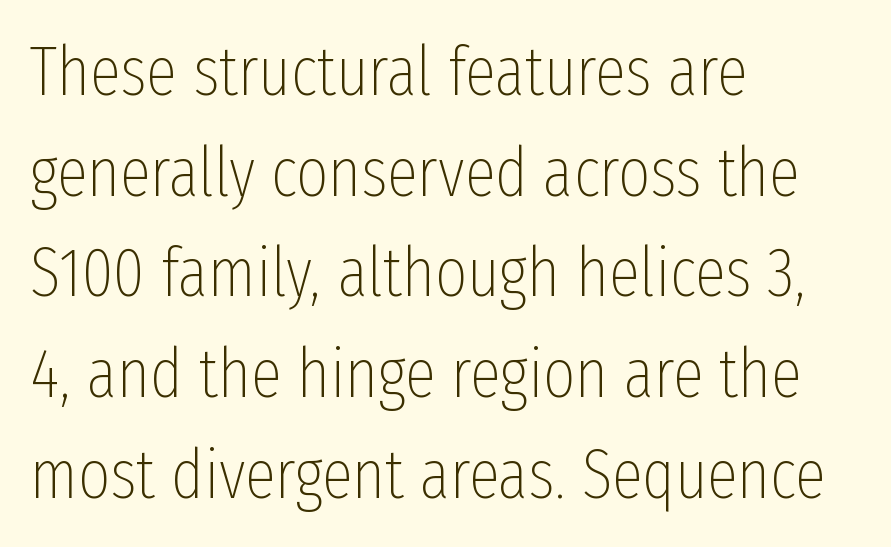
The image shows 69 px thin, condensed sans-serif type, upright; set left-aligned, normal line spacing (1.46x), normal letter spacing, not underlined; low stroke contrast and a medium x-height.
